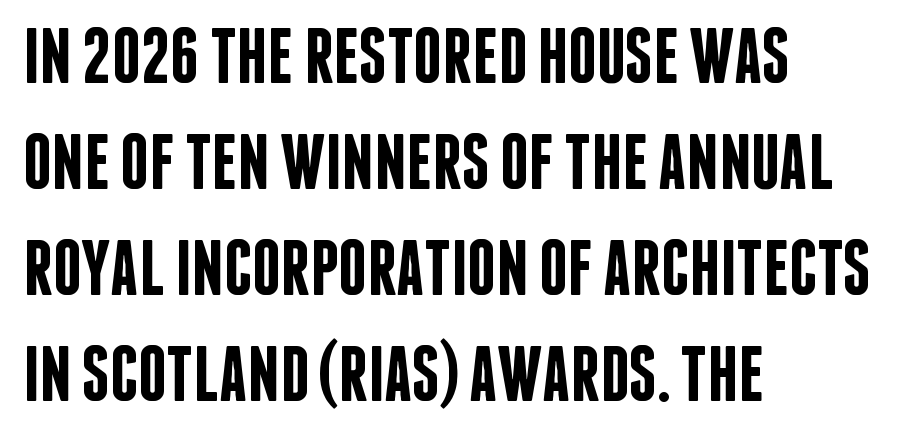
{"serif": "no", "italic": "no", "bold": "semi", "weight": "semibold", "width": "condensed", "stroke_contrast": "low", "x_height": "large", "monospaced": "no", "underline": "no", "align": "left", "line_spacing": "normal", "line_spacing_ratio": 1.34, "letter_spacing": "normal", "letter_spacing_em": 0.0, "glyph_px": 79}
